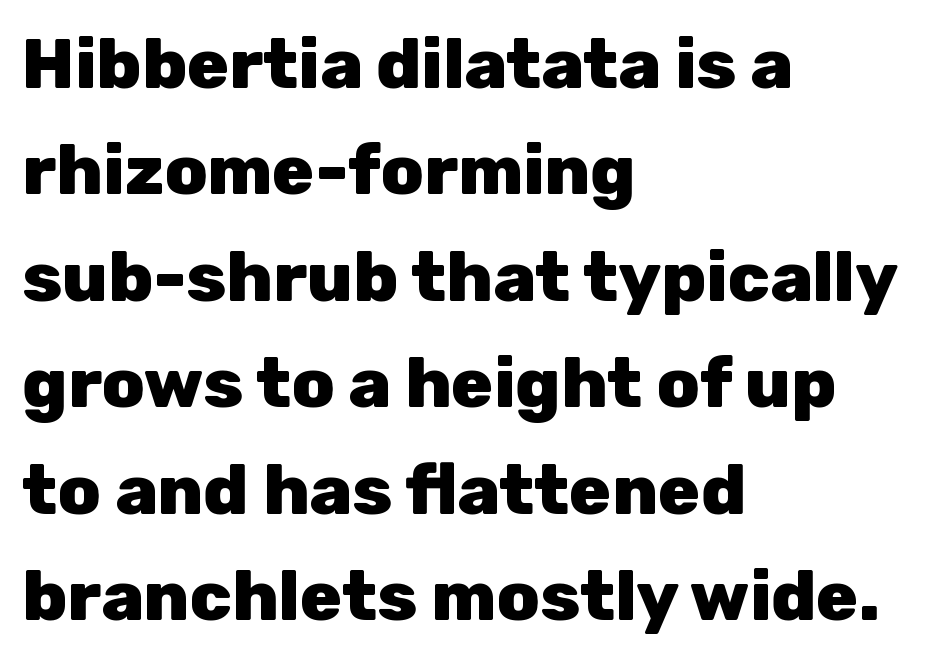
{"serif": "no", "italic": "no", "bold": "yes", "weight": "heavy", "width": "normal", "stroke_contrast": "low", "x_height": "medium", "monospaced": "no", "underline": "no", "align": "left", "line_spacing": "normal", "line_spacing_ratio": 1.52, "letter_spacing": "normal", "letter_spacing_em": 0.0, "glyph_px": 70}
